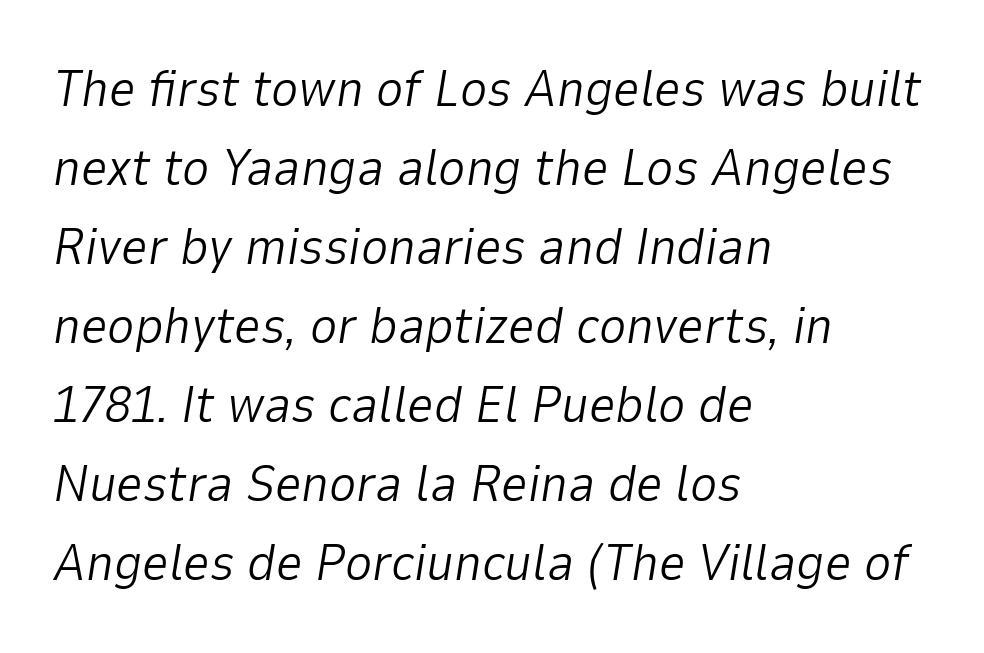
Q: Is the text bold? A: No.
Q: Is the text italic (slanted)? A: Yes, it leans right by about 9 degrees.
Q: Is the text underlined? A: No.
Q: How is the paragraph aligned? A: Left-aligned.
Q: Is the spacing between letters normal or unusually wide? A: Normal.
Q: Is the spacing between lines tight, normal or loose? A: Normal.
Q: Width (condensed, normal, or wide)? A: Normal.
Q: Stroke contrast? A: Low.
Q: x-height? A: Medium.
Q: Monospaced? A: No.
